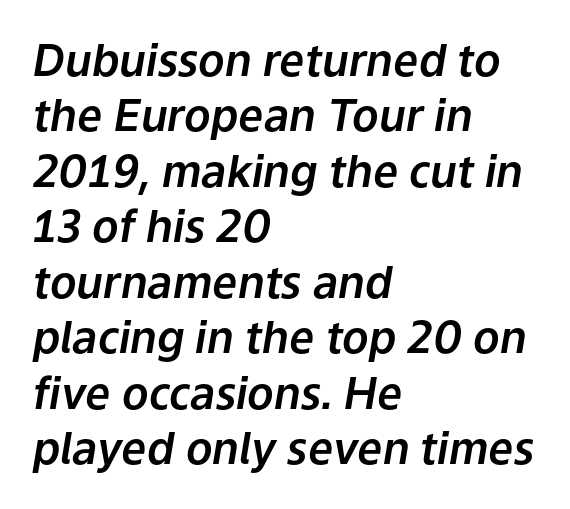
The lines are quadded left. Here the glyphs are tracked normally, forming tight word shapes. Each row of text sits above clean, open space. In terms of posture, this sample is oblique.
